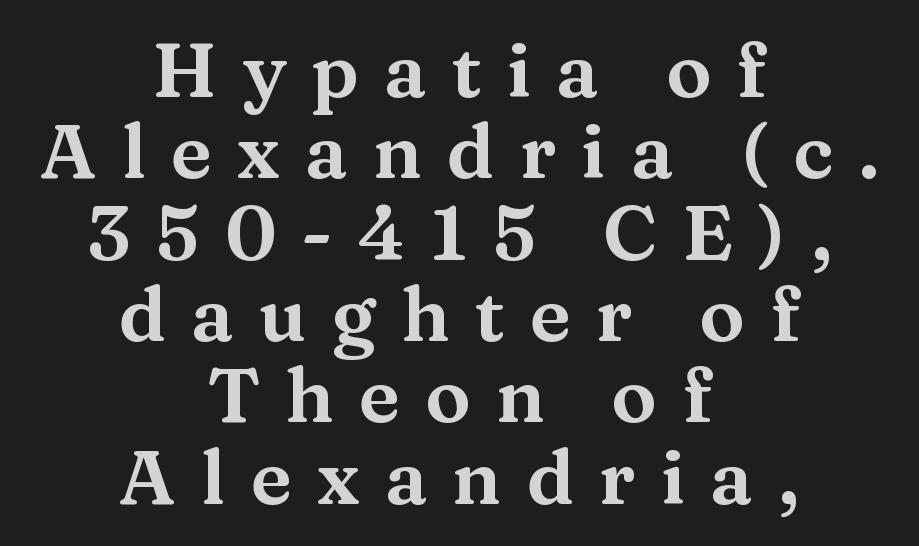
Each letter keeps its own natural width here, so spacing adapts to shape. This sample uses a serif face. The glyphs are unaccompanied by any horizontal stroke below them. Leftover space on each line is divided equally before and after the words. Baseline-to-baseline distance is barely more than the letter height.
